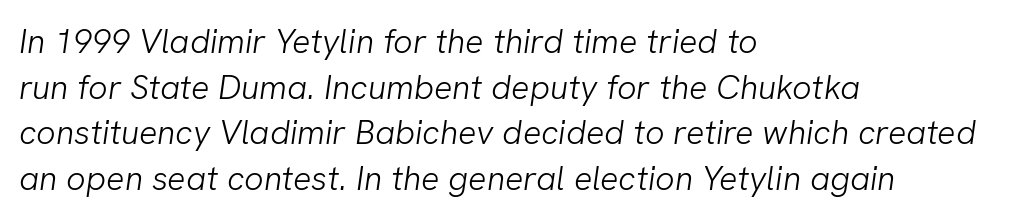
The letterforms sit shoulder to shoulder at normal distance. A classic flush-left, rag-right setting is used for this passage. The space between consecutive lines is moderate. Beneath every word, the page is bare. You can tell from the bare stems that sans-serif type was used.
